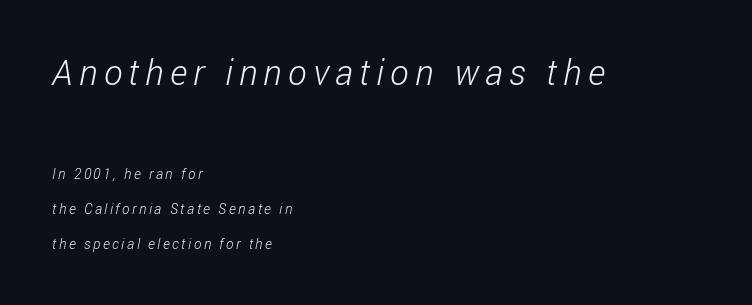
{"serif": "no", "bold": "no", "weight": "light", "width": "condensed", "stroke_contrast": "low", "x_height": "medium", "monospaced": "no", "underline": "no", "align": "left", "line_spacing": "loose", "line_spacing_ratio": 2.47, "larger_block": "first", "size_ratio": 2.5, "glyph_px": 35}
